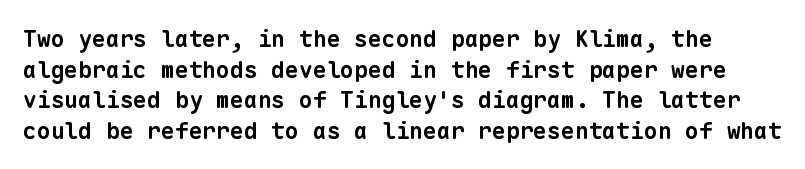
Q: Is the text bold? A: Yes.
Q: Is the text underlined? A: No.
Q: Is the spacing between letters normal or unusually wide? A: Normal.
Q: Is the spacing between lines tight, normal or loose? A: Normal.
